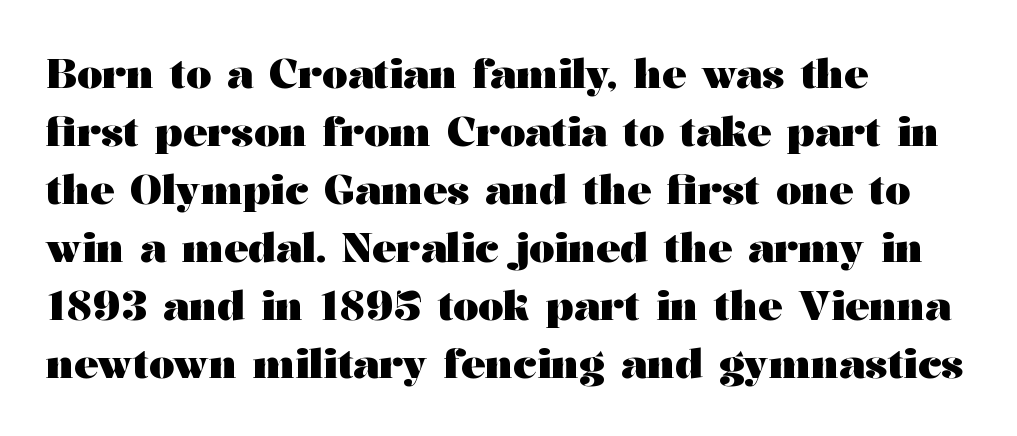
{"serif": "yes", "italic": "no", "bold": "yes", "weight": "heavy", "width": "wide", "stroke_contrast": "medium", "x_height": "medium", "monospaced": "no", "underline": "no", "align": "left", "line_spacing": "normal", "line_spacing_ratio": 1.45, "letter_spacing": "normal", "letter_spacing_em": 0.0, "glyph_px": 40}
